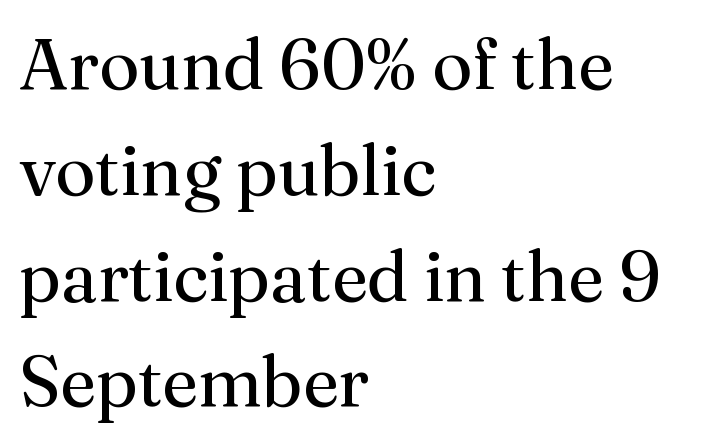
Nobody drew a line under any word here. Each letter keeps its own natural width here, so spacing adapts to shape. Quick note: interline space is typical. The letters sit at their default tracking, neither squeezed nor spread. This is roman type, the default non-slanted kind.
